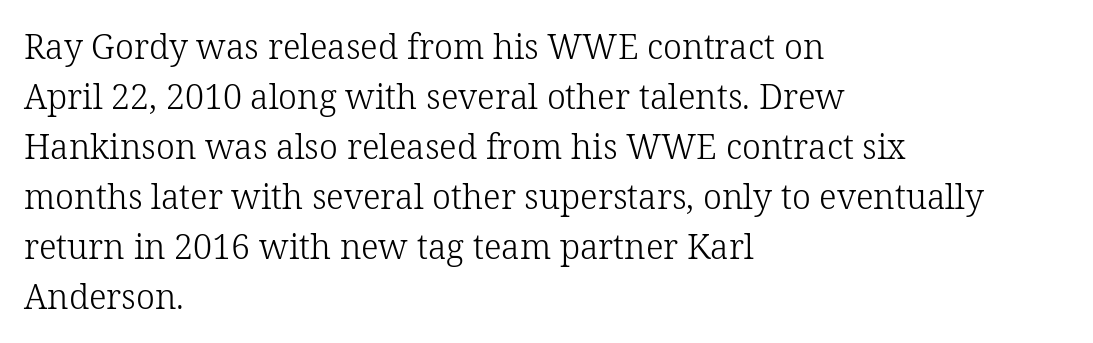
Q: Is the text bold? A: No.
Q: Is the text italic (slanted)? A: No, it is upright.
Q: Is the typeface a serif or a sans-serif typeface? A: Serif.
Q: Is the text underlined? A: No.
Q: How is the paragraph aligned? A: Left-aligned.
Q: Is the spacing between letters normal or unusually wide? A: Normal.
Q: Is the spacing between lines tight, normal or loose? A: Normal.
Q: Width (condensed, normal, or wide)? A: Normal.
Q: Stroke contrast? A: Low.
Q: x-height? A: Medium.
Q: Monospaced? A: No.
